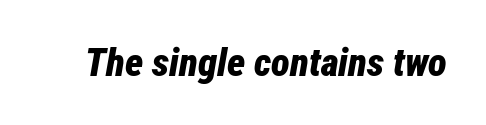
{"italic": "yes", "lean": "right", "slant_degrees": 12, "bold": "yes", "weight": "bold", "width": "condensed", "stroke_contrast": "low", "x_height": "medium", "monospaced": "no", "underline": "no", "letter_spacing": "normal", "letter_spacing_em": 0.0, "glyph_px": 39}
